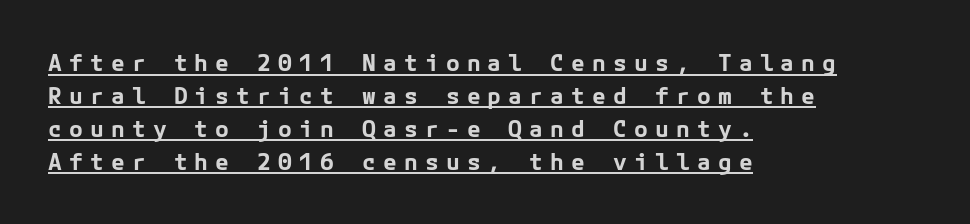
The image shows 23 px bold type, upright; set left-aligned, normal line spacing (1.43x), unusually wide letter spacing (+0.31 em), underlined.
